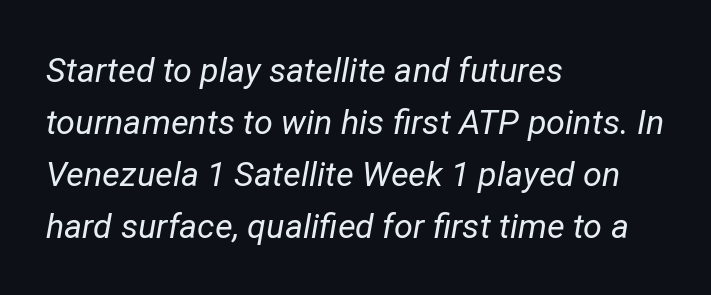
{"italic": "yes", "lean": "right", "slant_degrees": 12, "bold": "no", "weight": "regular", "width": "normal", "stroke_contrast": "low", "x_height": "medium", "monospaced": "no", "underline": "no", "align": "left", "line_spacing": "normal", "line_spacing_ratio": 1.53, "letter_spacing": "normal", "letter_spacing_em": 0.0, "glyph_px": 34}
